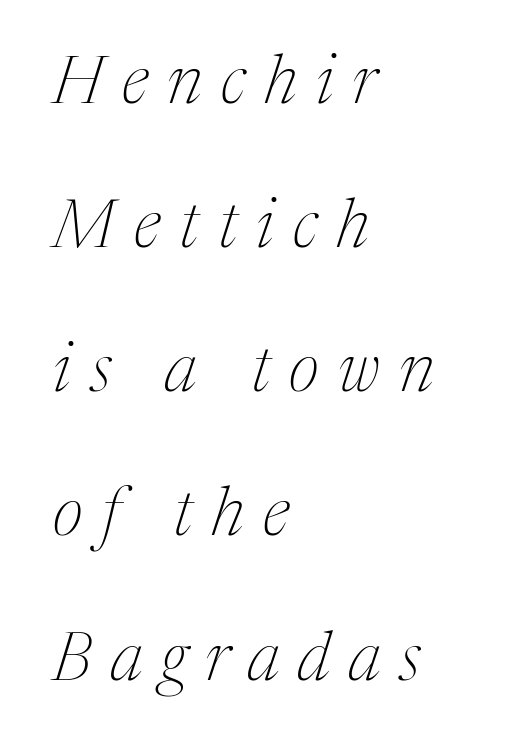
Slant detected: the letters are inclined. On a weight scale, this lands at 450 or below. The glyphs in this specimen are seriffed. Loose tracking; the words dissolve into strings of separated letters. Anything drawn beneath the words? Only blank space. Looks like regular typesetting: each glyph gets only the width it needs.
